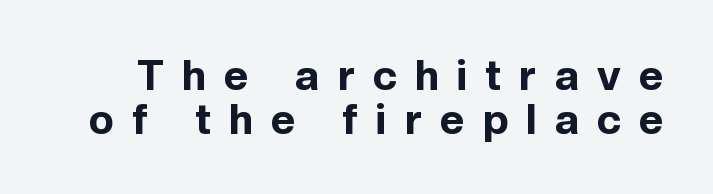
{"serif": "no", "italic": "no", "bold": "yes", "weight": "bold", "width": "normal", "x_height": "medium", "monospaced": "no", "underline": "no", "line_spacing": "tight", "line_spacing_ratio": 1.04, "letter_spacing": "wide", "letter_spacing_em": 0.44, "glyph_px": 42}
